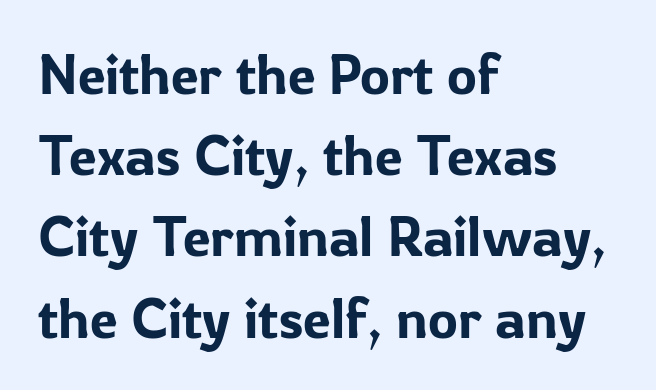
The image shows 56 px sans-serif type, upright; set left-aligned, normal line spacing (1.45x), normal letter spacing, not underlined; low stroke contrast and a medium x-height.
